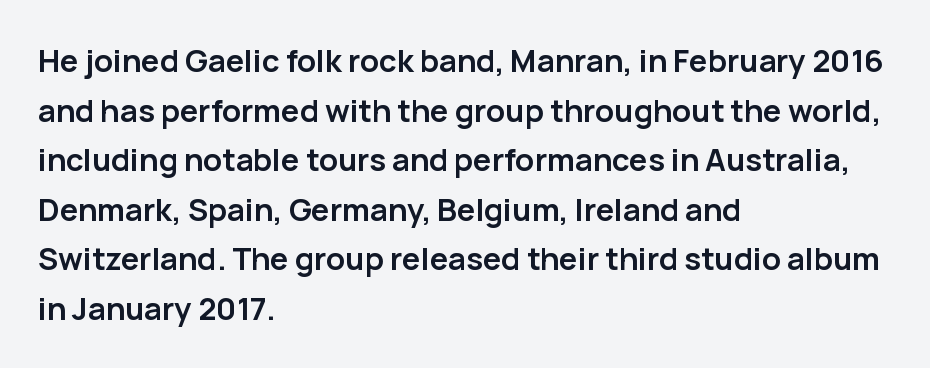
{"serif": "no", "italic": "no", "bold": "yes", "weight": "semibold", "width": "normal", "stroke_contrast": "low", "x_height": "medium", "monospaced": "no", "underline": "no", "align": "left", "line_spacing": "normal", "line_spacing_ratio": 1.6, "letter_spacing": "normal", "letter_spacing_em": 0.0, "glyph_px": 31}
